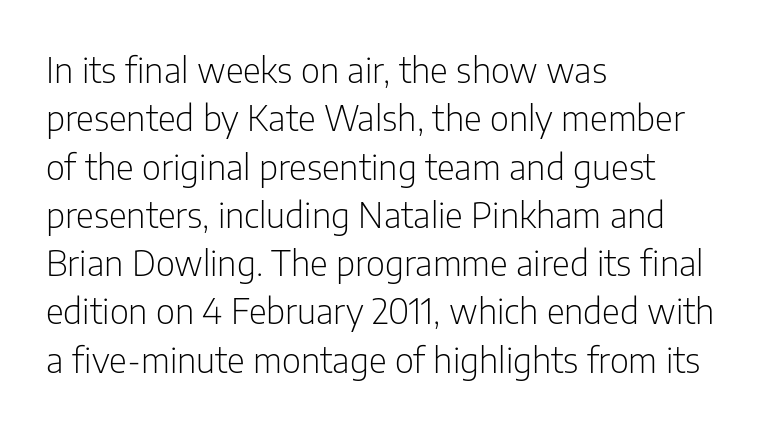
Visually the block forms a straight wall on the left and a jagged coastline on the right. These lines are composed in type without serifs. You could not count columns in this text — the font is proportionally spaced. The weight would be labelled regular, book, light, or lighter still.
